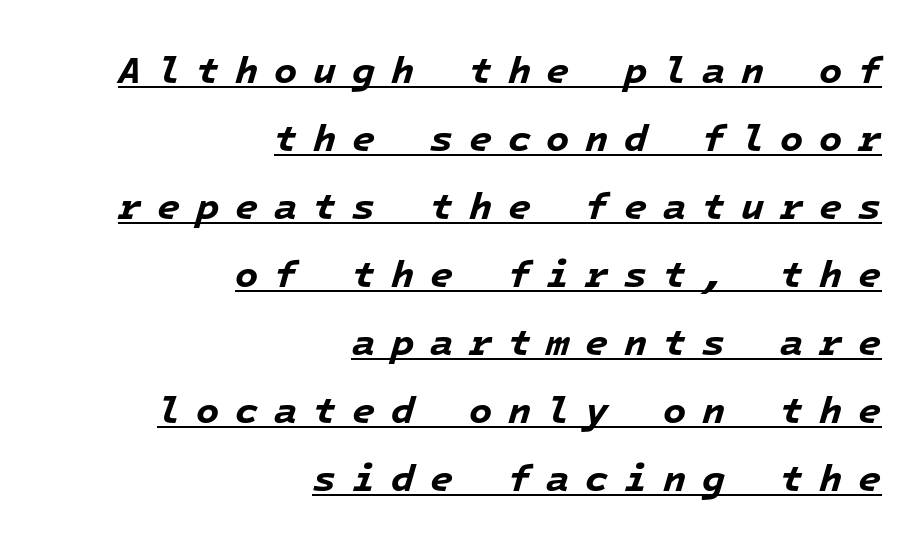
The image shows 38 px bold type, italic (leaning right), monospaced; set right-aligned, line spacing 1.79x, unusually wide letter spacing (+0.41 em), underlined; low stroke contrast and a medium x-height.
